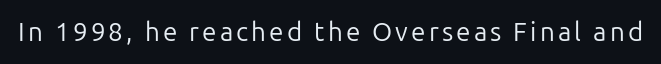
The image shows 26 px text type, upright; set not underlined.
